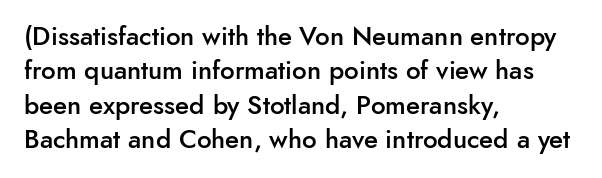
The image shows 26 px text type, upright; set left-aligned, normal line spacing (1.32x), normal letter spacing, not underlined.
